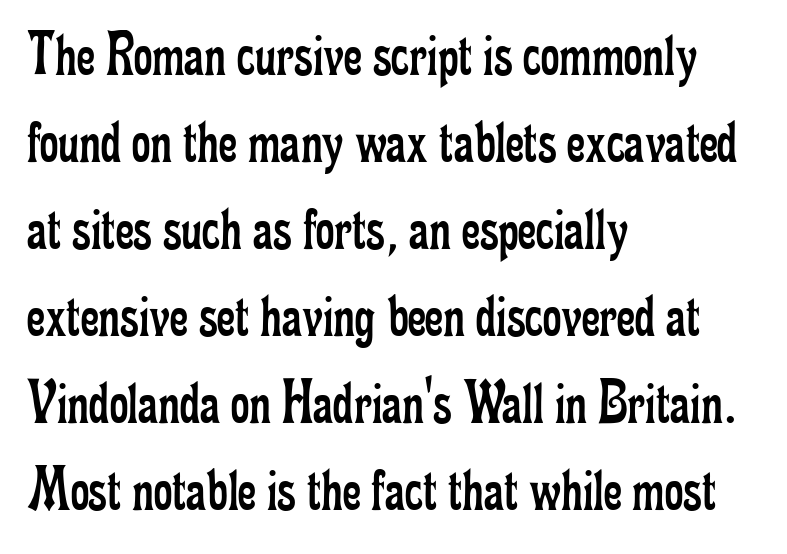
{"serif": "yes", "italic": "no", "bold": "no", "weight": "regular", "width": "condensed", "stroke_contrast": "low", "x_height": "small", "monospaced": "no", "underline": "no", "align": "left", "line_spacing": "normal", "line_spacing_ratio": 1.36, "letter_spacing": "normal", "letter_spacing_em": 0.0, "glyph_px": 64}
